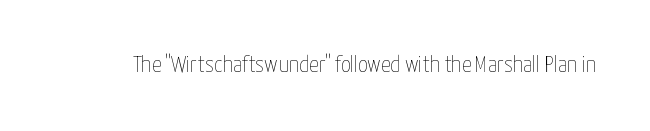
Q: Is the text bold? A: No.
Q: Is the text italic (slanted)? A: No, it is upright.
Q: Is the text underlined? A: No.
Q: Is the spacing between letters normal or unusually wide? A: Normal.
